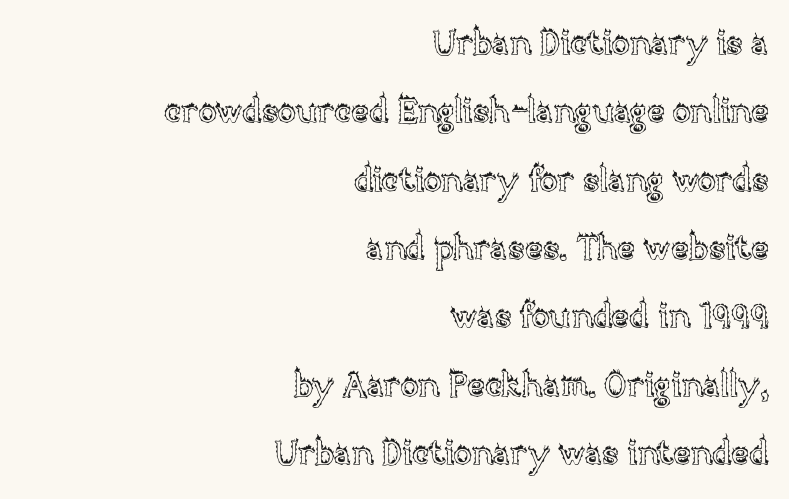
The image shows 34 px text type, upright; set right-aligned, loose line spacing (2.01x), normal letter spacing, not underlined; a large x-height.
